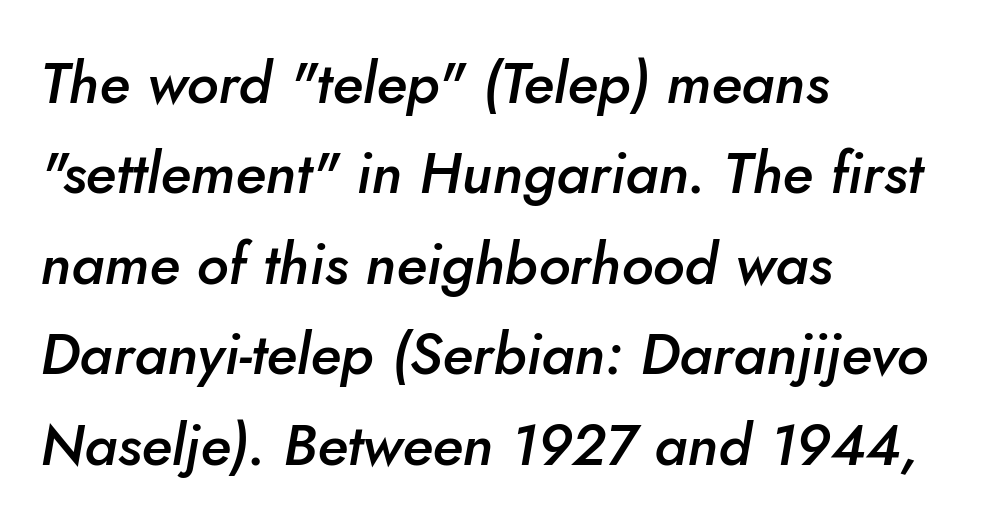
Q: Is the text bold? A: Semi-bold.
Q: Is the text italic (slanted)? A: Yes, it leans right by about 10 degrees.
Q: Is the text underlined? A: No.
Q: How is the paragraph aligned? A: Left-aligned.
Q: Is the spacing between letters normal or unusually wide? A: Normal.
Q: Is the spacing between lines tight, normal or loose? A: Normal.
Q: Width (condensed, normal, or wide)? A: Normal.
Q: Stroke contrast? A: Low.
Q: x-height? A: Small.
Q: Monospaced? A: No.
